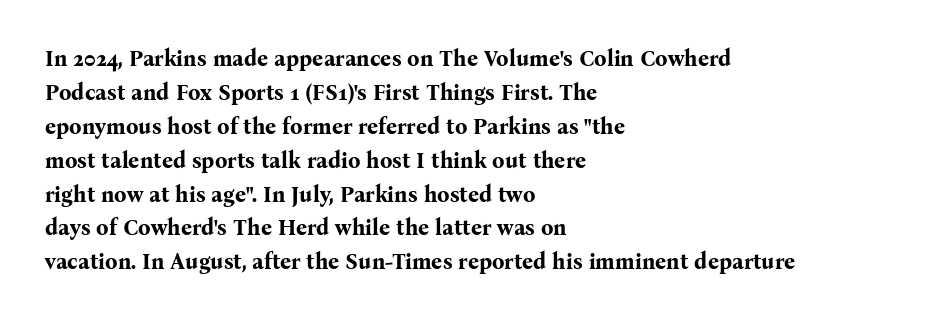
Q: Is the text bold? A: Yes.
Q: Is the text italic (slanted)? A: No, it is upright.
Q: Is the text underlined? A: No.
Q: How is the paragraph aligned? A: Left-aligned.
Q: Is the spacing between letters normal or unusually wide? A: Normal.
Q: Is the spacing between lines tight, normal or loose? A: Normal.
